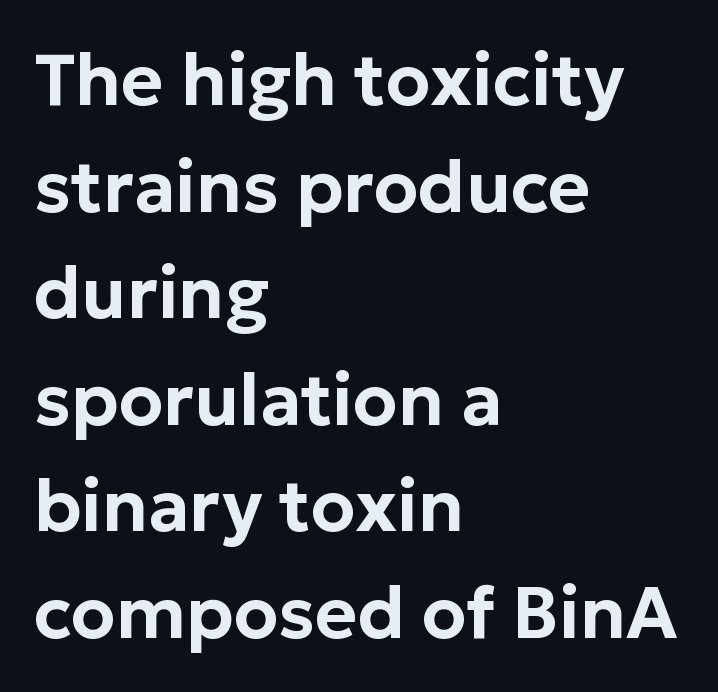
Q: Is the text italic (slanted)? A: No, it is upright.
Q: Is the typeface a serif or a sans-serif typeface? A: Sans-serif.
Q: Is the text underlined? A: No.
Q: How is the paragraph aligned? A: Left-aligned.
Q: Is the spacing between letters normal or unusually wide? A: Normal.
Q: Is the spacing between lines tight, normal or loose? A: Normal.
Q: Width (condensed, normal, or wide)? A: Normal.
Q: Stroke contrast? A: Low.
Q: x-height? A: Medium.
Q: Monospaced? A: No.
